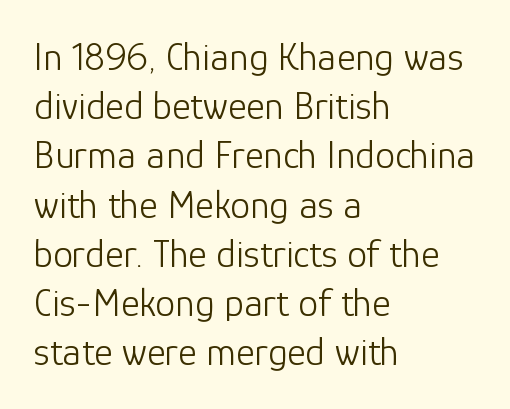
Q: Is the text bold? A: No.
Q: Is the text italic (slanted)? A: No, it is upright.
Q: Is the typeface a serif or a sans-serif typeface? A: Sans-serif.
Q: Is the text underlined? A: No.
Q: How is the paragraph aligned? A: Left-aligned.
Q: Is the spacing between letters normal or unusually wide? A: Normal.
Q: Width (condensed, normal, or wide)? A: Normal.
Q: Stroke contrast? A: Low.
Q: x-height? A: Medium.
Q: Monospaced? A: No.
